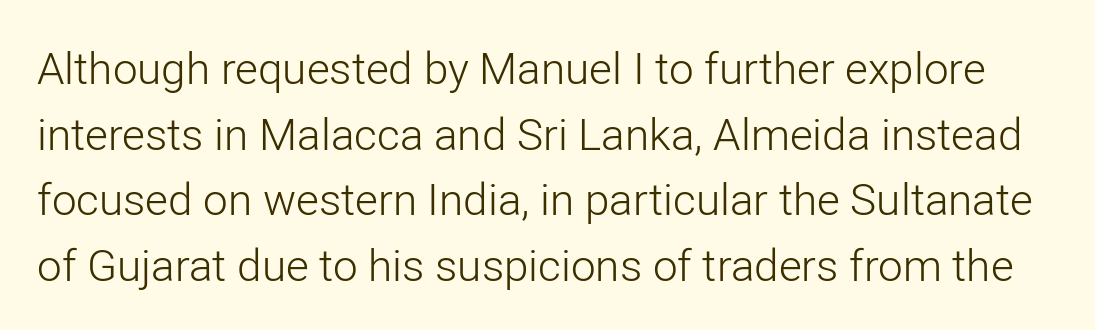
The image shows 44 px light sans-serif type, upright; set normal line spacing (1.49x), normal letter spacing, not underlined; low stroke contrast and a medium x-height.
